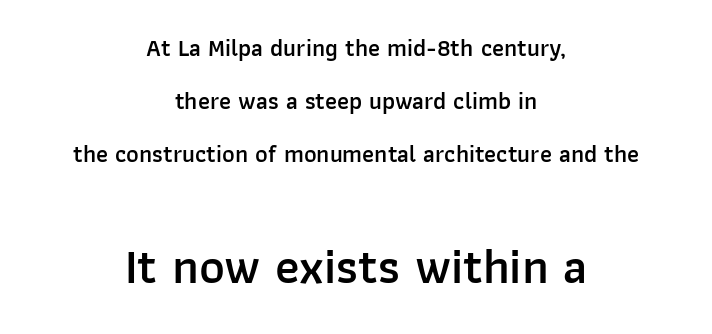
Q: Is the text bold? A: Semi-bold.
Q: Is the text italic (slanted)? A: No, it is upright.
Q: Is the typeface a serif or a sans-serif typeface? A: Sans-serif.
Q: Is the text underlined? A: No.
Q: How is the paragraph aligned? A: Centered.
Q: Is the spacing between letters normal or unusually wide? A: Normal.
Q: Is the spacing between lines tight, normal or loose? A: Loose.
Q: Which block of text is set in a larger size, the first (top) or the second (bottom)? A: The second (bottom) one.
Q: Width (condensed, normal, or wide)? A: Normal.
Q: Stroke contrast? A: Low.
Q: x-height? A: Medium.
Q: Monospaced? A: No.
